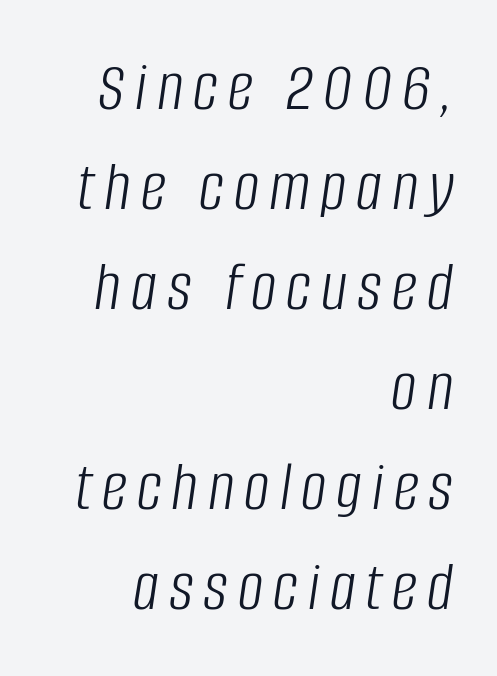
{"italic": "yes", "lean": "right", "slant_degrees": 8, "bold": "no", "weight": "light", "width": "condensed", "stroke_contrast": "low", "x_height": "large", "monospaced": "no", "underline": "no", "align": "right", "line_spacing": "normal", "line_spacing_ratio": 1.39, "glyph_px": 72}
